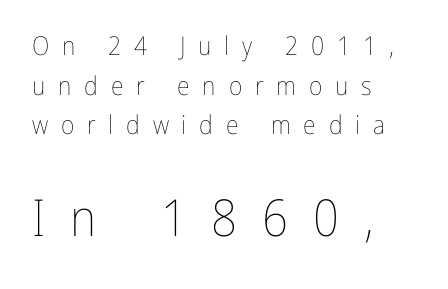
The image shows 51 px thin, condensed type, upright; set left-aligned, normal line spacing (1.52x), unusually wide letter spacing (+0.49 em), not underlined; the second (bottom) block is 1.96x larger; low stroke contrast and a medium x-height.
